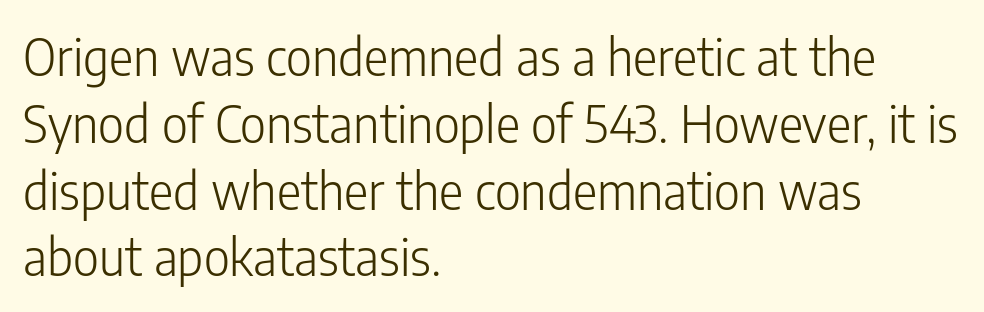
{"serif": "no", "italic": "no", "bold": "no", "weight": "light", "width": "condensed", "stroke_contrast": "low", "x_height": "medium", "monospaced": "no", "underline": "no", "align": "left", "line_spacing": "normal", "line_spacing_ratio": 1.31, "letter_spacing": "normal", "letter_spacing_em": 0.0, "glyph_px": 51}
